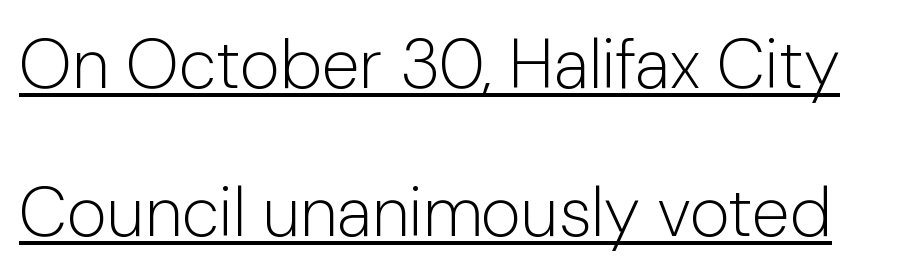
Q: Is the text bold? A: No.
Q: Is the text italic (slanted)? A: No, it is upright.
Q: Is the typeface a serif or a sans-serif typeface? A: Sans-serif.
Q: Is the text underlined? A: Yes.
Q: Is the spacing between letters normal or unusually wide? A: Normal.
Q: Is the spacing between lines tight, normal or loose? A: Loose.
Q: Width (condensed, normal, or wide)? A: Normal.
Q: Stroke contrast? A: Low.
Q: x-height? A: Medium.
Q: Monospaced? A: No.
